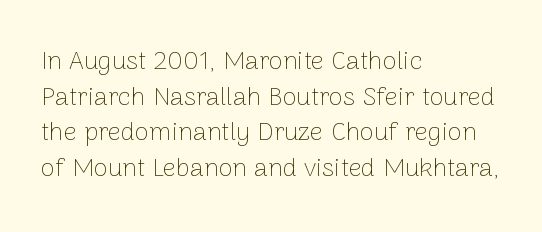
The image shows 26 px text type, upright; set left-aligned, normal line spacing (1.37x), normal letter spacing, not underlined.
